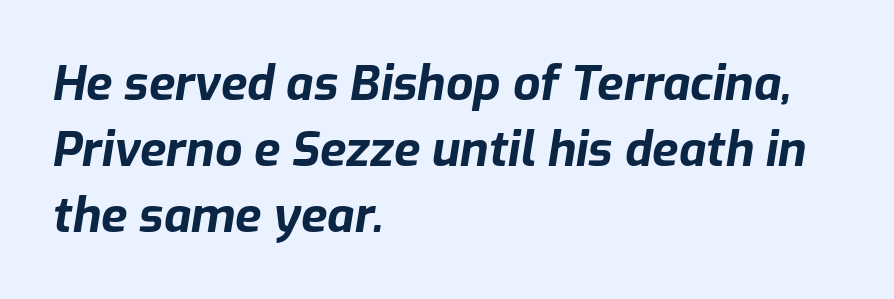
Q: Is the text bold? A: Yes.
Q: Is the text italic (slanted)? A: Yes, it leans right by about 9 degrees.
Q: Is the text underlined? A: No.
Q: How is the paragraph aligned? A: Left-aligned.
Q: Is the spacing between letters normal or unusually wide? A: Normal.
Q: Is the spacing between lines tight, normal or loose? A: Normal.
Q: Width (condensed, normal, or wide)? A: Normal.
Q: Stroke contrast? A: Low.
Q: x-height? A: Medium.
Q: Monospaced? A: No.
